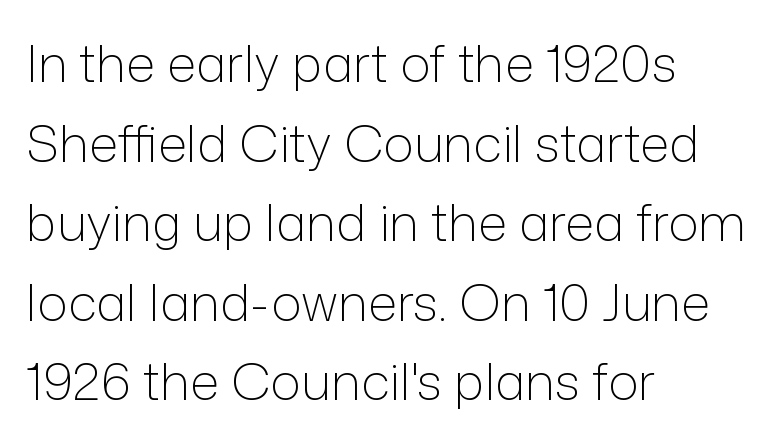
Stems and bowls with no extra thickness — not bold. Serifs: no, the terminals of the letterforms are clean. Posture: vertical. Varying glyph widths throughout — classic text-font behaviour. Each row of text sits above clean, open space. The lines in this sample share a left origin and differ only in where they stop.
